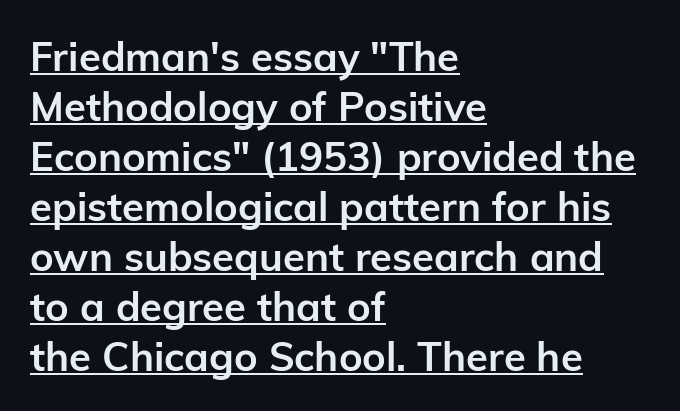
The image shows 40 px semibold sans-serif type, upright; set left-aligned, normal line spacing (1.25x), normal letter spacing, underlined; low stroke contrast and a medium x-height.
